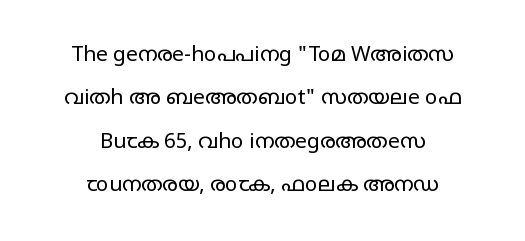
Rows of type keep a wide berth in the vertical direction. Honestly, the letter spacing is just normal — you wouldn't notice it. Caption: multi-line text, centered on the measure. A bare baseline throughout the passage. Quick note: not italic, upright. Summary of weight: not heavy and not bold.
